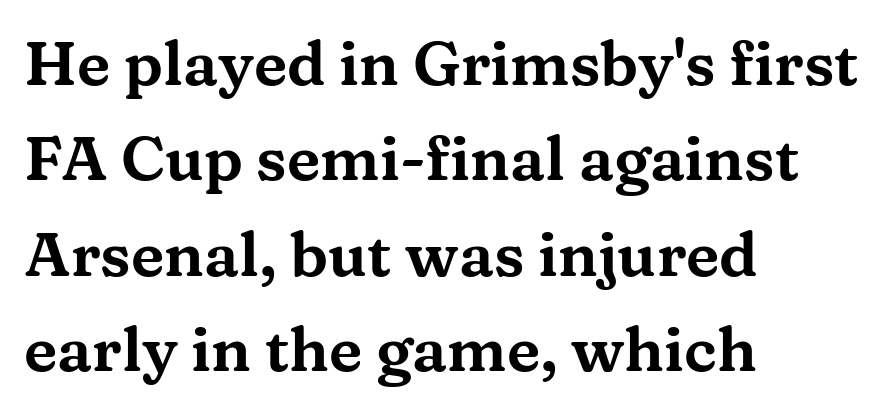
The image shows 62 px wide serif type, upright; set left-aligned, normal line spacing (1.54x), normal letter spacing, not underlined; medium stroke contrast and a medium x-height.
